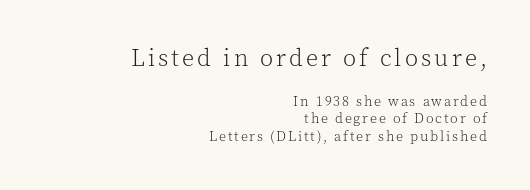
{"italic": "no", "bold": "no", "underline": "no", "align": "right", "line_spacing": "normal", "line_spacing_ratio": 1.27, "larger_block": "first", "size_ratio": 1.71, "glyph_px": 24}
